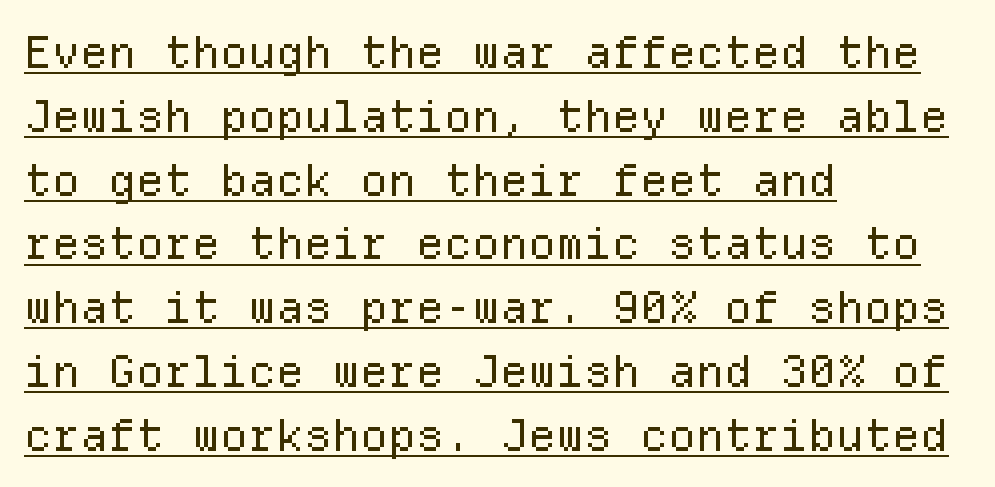
The image shows 44 px regular-weight sans-serif type, upright, monospaced; set left-aligned, normal line spacing (1.45x), normal letter spacing, underlined; low stroke contrast and a medium x-height.
